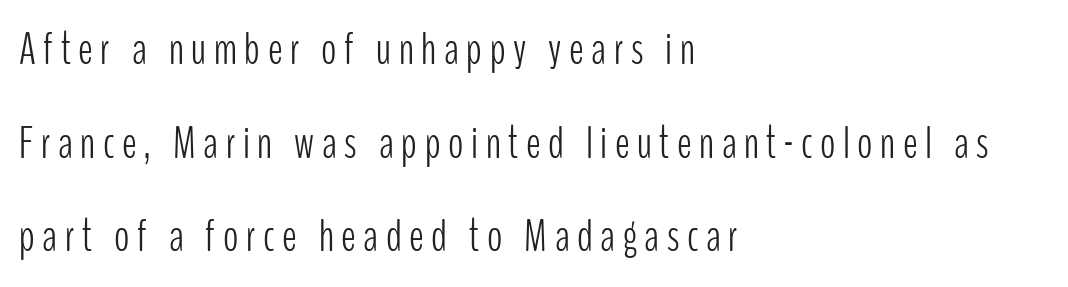
Q: Is the text bold? A: No.
Q: Is the text italic (slanted)? A: No, it is upright.
Q: Is the typeface a serif or a sans-serif typeface? A: Sans-serif.
Q: Is the text underlined? A: No.
Q: How is the paragraph aligned? A: Left-aligned.
Q: Is the spacing between lines tight, normal or loose? A: Loose.
Q: Width (condensed, normal, or wide)? A: Condensed.
Q: Stroke contrast? A: Low.
Q: x-height? A: Medium.
Q: Monospaced? A: No.
